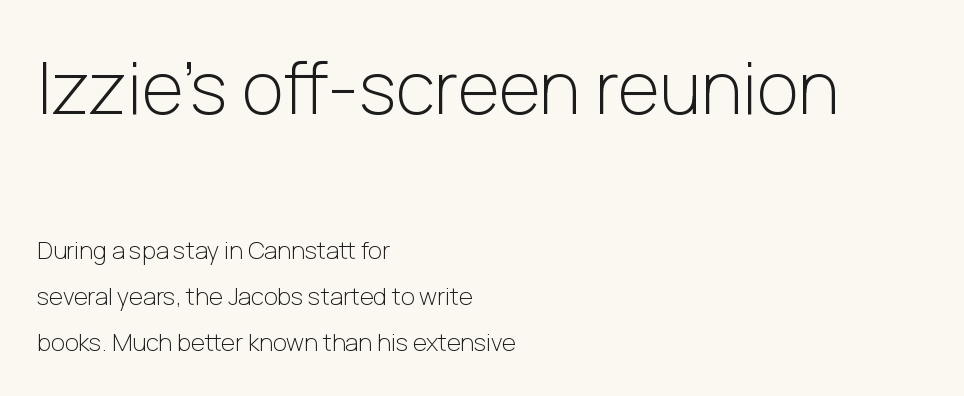
The zone under the glyphs is completely vacant. Characters follow at the spacing the type designer built in. Alignment: flush left. Every stem runs plumb, perpendicular to the baseline. The type family on display is of the sans-serif kind.
